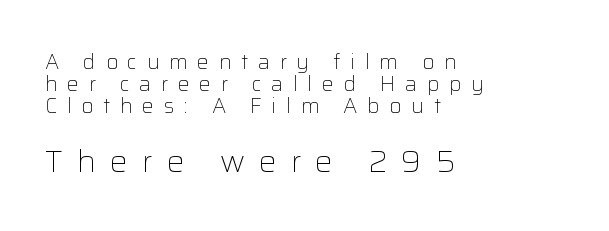
The image shows 31 px light sans-serif type, upright; set left-aligned, tight line spacing (1.05x), unusually wide letter spacing (+0.46 em), not underlined; the second (bottom) block is 1.48x larger; low stroke contrast and a medium x-height.
